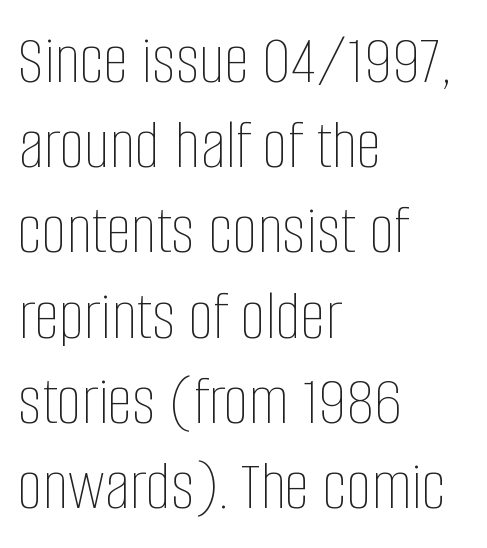
The image shows 71 px thin, condensed type, upright; set left-aligned, line spacing 1.2x, normal letter spacing, not underlined; low stroke contrast and a large x-height.
